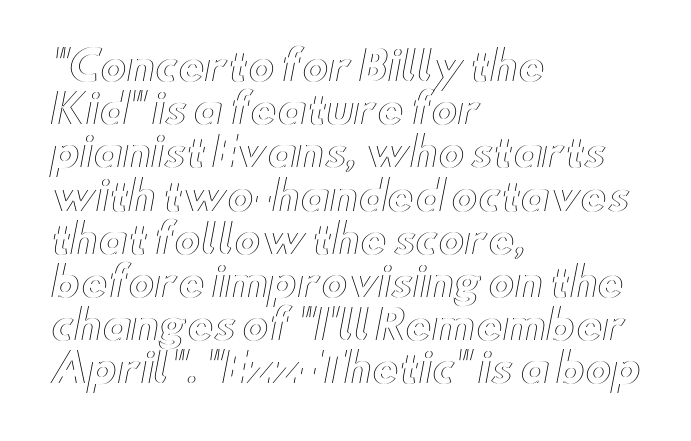
Q: Is the text italic (slanted)? A: Yes.
Q: Is the text underlined? A: No.
Q: How is the paragraph aligned? A: Left-aligned.
Q: Is the spacing between letters normal or unusually wide? A: Normal.
Q: Is the spacing between lines tight, normal or loose? A: Tight.
Q: Width (condensed, normal, or wide)? A: Wide.
Q: x-height? A: Small.
Q: Monospaced? A: No.
